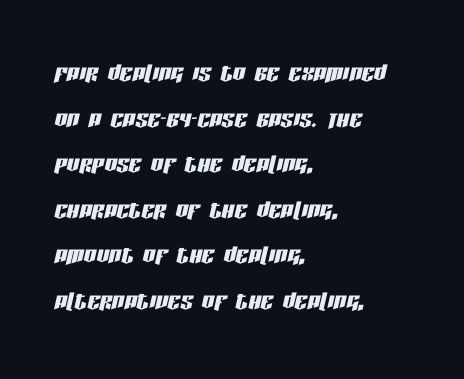
{"italic": "yes", "lean": "right", "slant_degrees": 13, "width": "condensed", "stroke_contrast": "low", "x_height": "large", "monospaced": "no", "underline": "no", "align": "left", "line_spacing": "normal", "line_spacing_ratio": 1.47, "letter_spacing": "normal", "letter_spacing_em": 0.0, "glyph_px": 31}
